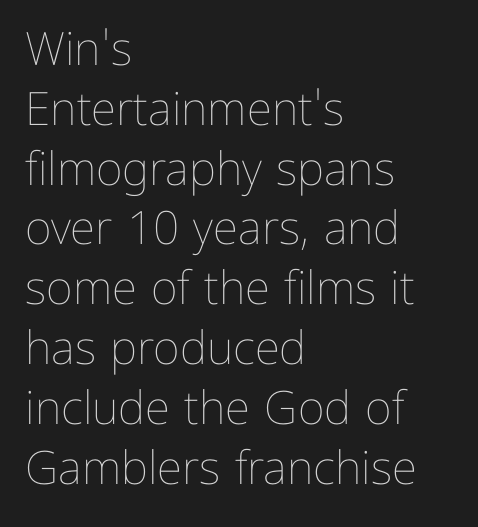
{"italic": "no", "bold": "no", "weight": "thin", "width": "normal", "stroke_contrast": "low", "x_height": "medium", "monospaced": "no", "underline": "no", "align": "left", "line_spacing": "normal", "line_spacing_ratio": 1.3, "letter_spacing": "normal", "letter_spacing_em": 0.0, "glyph_px": 46}
